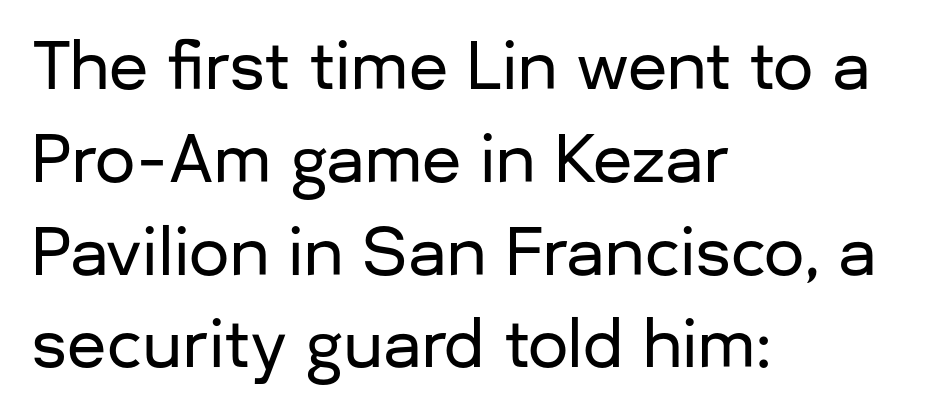
{"serif": "no", "italic": "no", "width": "normal", "stroke_contrast": "low", "x_height": "medium", "monospaced": "no", "underline": "no", "align": "left", "line_spacing": "normal", "line_spacing_ratio": 1.45, "letter_spacing": "normal", "letter_spacing_em": 0.0, "glyph_px": 64}
